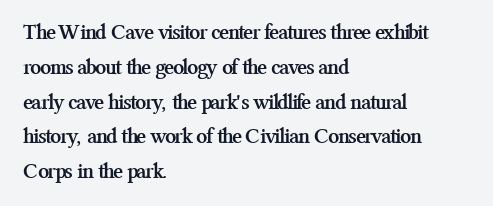
One-word summary of the alignment: left. Characters remain perfectly vertical along every line. Words float on clear page, feet unadorned. Look at the tracking — it's just the regular setting, nothing added.
